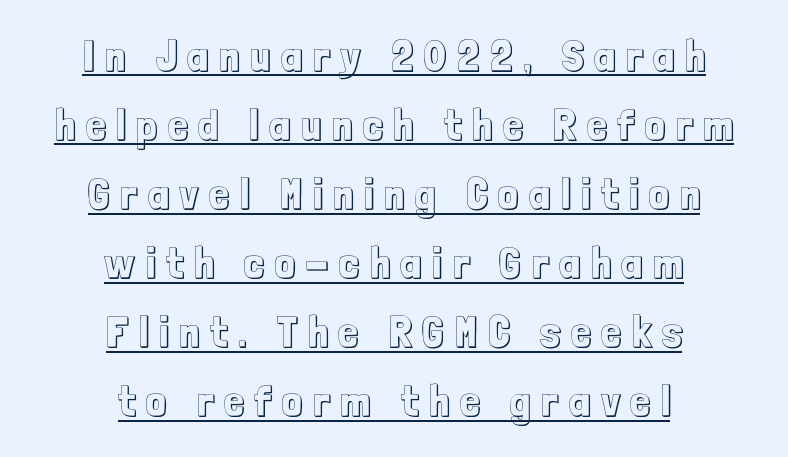
How would I describe the line gaps? Plain and ordinary. Characters follow at a spacing far wider than the type designer built in. Each line of the rendering has a horizontal stroke beneath the glyphs. The letters advance in unequal steps, a hallmark of proportional type. These lines are centered, leaving both edges ragged. Rendered with straight, roman letterforms.
